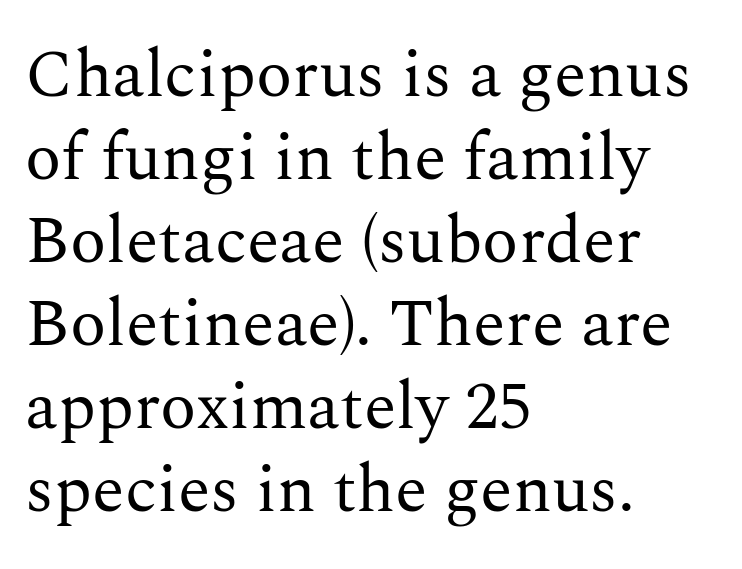
Q: Is the text bold? A: No.
Q: Is the text italic (slanted)? A: No, it is upright.
Q: Is the typeface a serif or a sans-serif typeface? A: Serif.
Q: Is the text underlined? A: No.
Q: How is the paragraph aligned? A: Left-aligned.
Q: Is the spacing between letters normal or unusually wide? A: Normal.
Q: Width (condensed, normal, or wide)? A: Normal.
Q: Stroke contrast? A: Medium.
Q: x-height? A: Medium.
Q: Monospaced? A: No.
